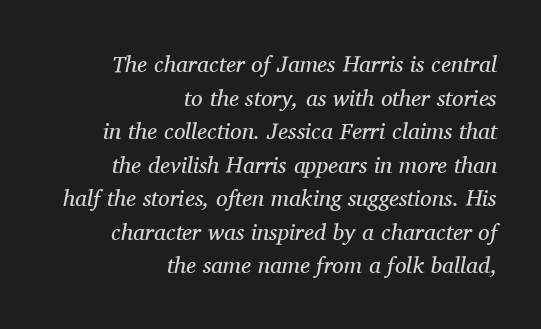
The rag falls on the left side of this text block. These lines were composed using italics. Nothing unusual about the tracking: characters are spaced as the font intends. Normally led — the rows are evenly, conventionally spaced. This rendering features lettering with no underline. Think standard paragraph weight, or any step lighter than that.
